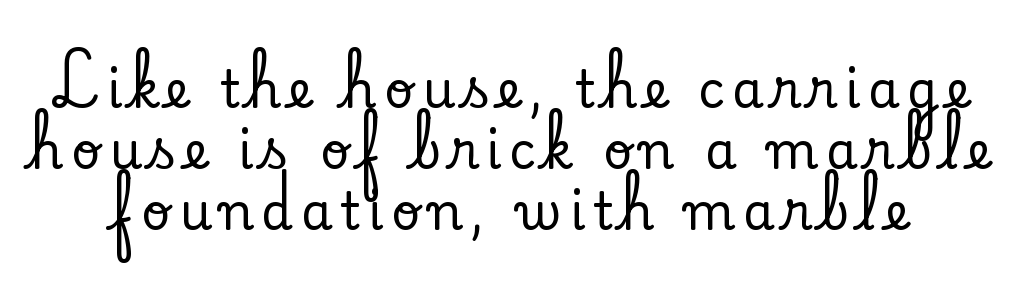
The image shows 51 px serif type, upright; set line spacing 1.2x, not underlined; low stroke contrast and a small x-height.
